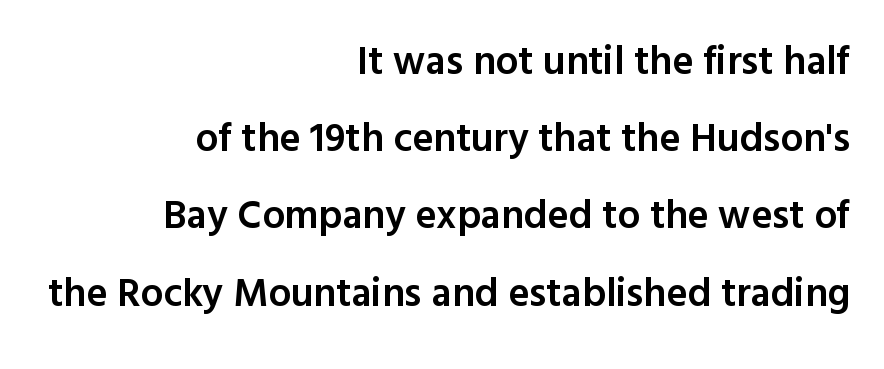
Slightly chunky letters — semibold, I'd say, not full bold. A typesetter would call this proportional, since set widths differ per character. Nothing sits at the stroke ends, so this counts as sans-serif. Decoration check: the copy has no underline. This sample trades compactness for vertical openness between lines.
